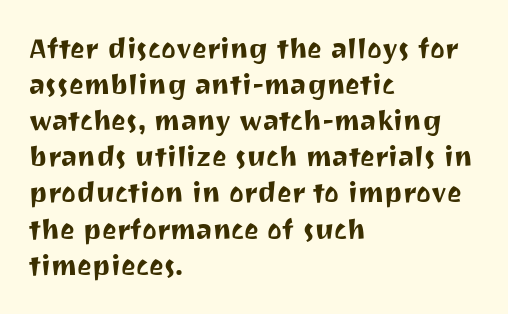
Q: Is the text italic (slanted)? A: No, it is upright.
Q: Is the typeface a serif or a sans-serif typeface? A: Sans-serif.
Q: Is the text underlined? A: No.
Q: How is the paragraph aligned? A: Left-aligned.
Q: Is the spacing between letters normal or unusually wide? A: Normal.
Q: Is the spacing between lines tight, normal or loose? A: Normal.
Q: Width (condensed, normal, or wide)? A: Normal.
Q: Stroke contrast? A: Medium.
Q: x-height? A: Medium.
Q: Monospaced? A: No.
